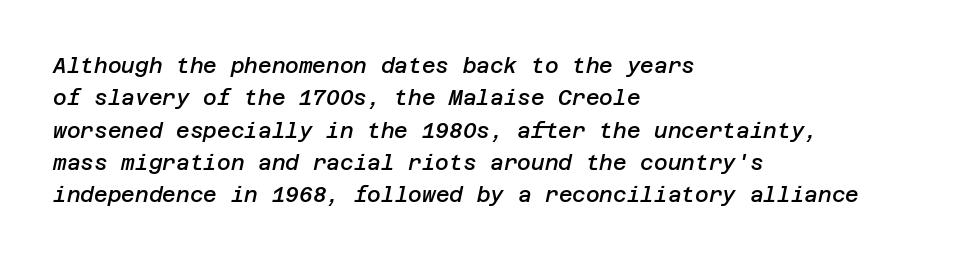
Q: Is the text bold? A: Semi-bold.
Q: Is the text italic (slanted)? A: Yes, it leans right by about 12 degrees.
Q: Is the text underlined? A: No.
Q: How is the paragraph aligned? A: Left-aligned.
Q: Is the spacing between letters normal or unusually wide? A: Normal.
Q: Is the spacing between lines tight, normal or loose? A: Normal.
